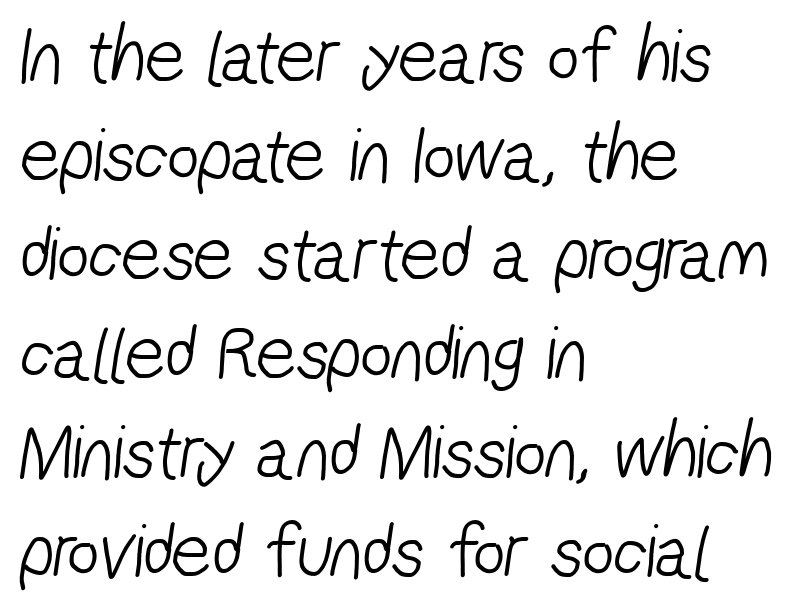
The image shows 78 px light, condensed sans-serif type; set left-aligned, normal line spacing (1.27x), normal letter spacing, not underlined; low stroke contrast and a medium x-height.
